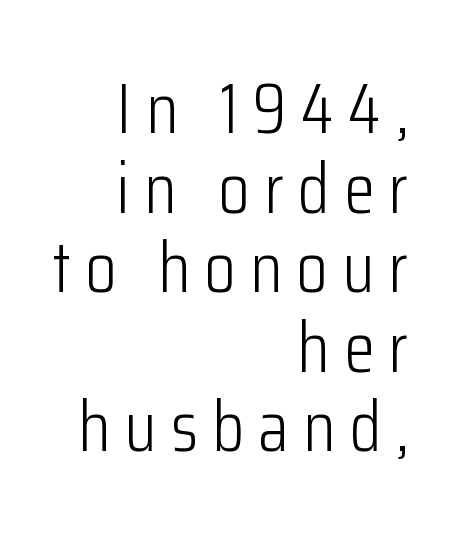
Q: Is the text bold? A: No.
Q: Is the text italic (slanted)? A: No, it is upright.
Q: Is the typeface a serif or a sans-serif typeface? A: Sans-serif.
Q: Is the text underlined? A: No.
Q: How is the paragraph aligned? A: Right-aligned.
Q: Is the spacing between letters normal or unusually wide? A: Unusually wide.
Q: Is the spacing between lines tight, normal or loose? A: Tight.
Q: Width (condensed, normal, or wide)? A: Condensed.
Q: Stroke contrast? A: Low.
Q: x-height? A: Medium.
Q: Monospaced? A: No.
